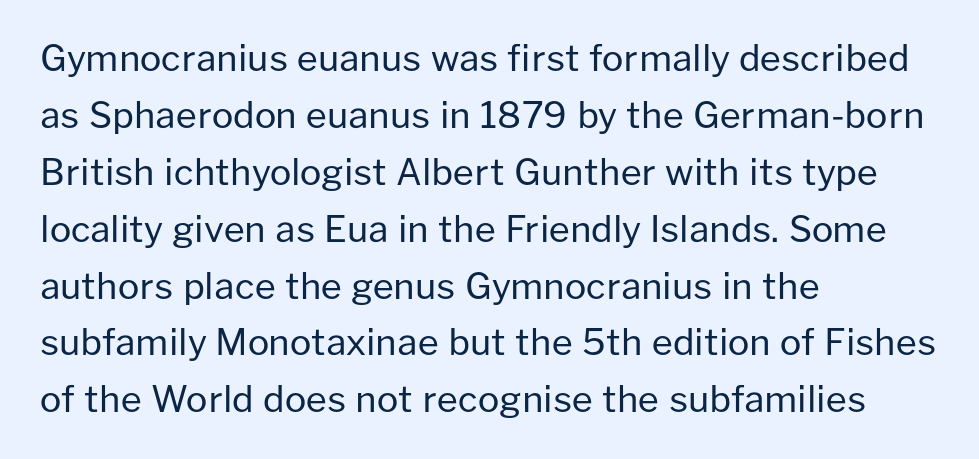
Look at the bottom of the vertical strokes: they stop flat, with no serifs. The passage shown stacks its lines at a standard gap. The compositor pushed each line to the left boundary. Unbolded letterforms with no extra heft. Tracking value appears to be zero — textbook default spacing.
